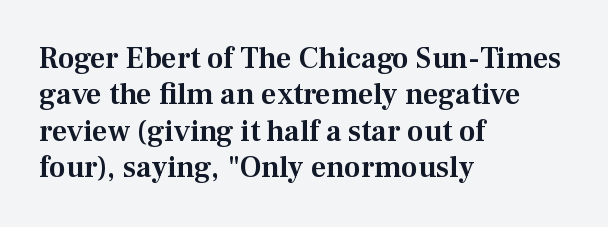
The image shows 30 px serif type, upright; set left-aligned, line spacing 1.21x, normal letter spacing, not underlined; medium stroke contrast and a medium x-height.
